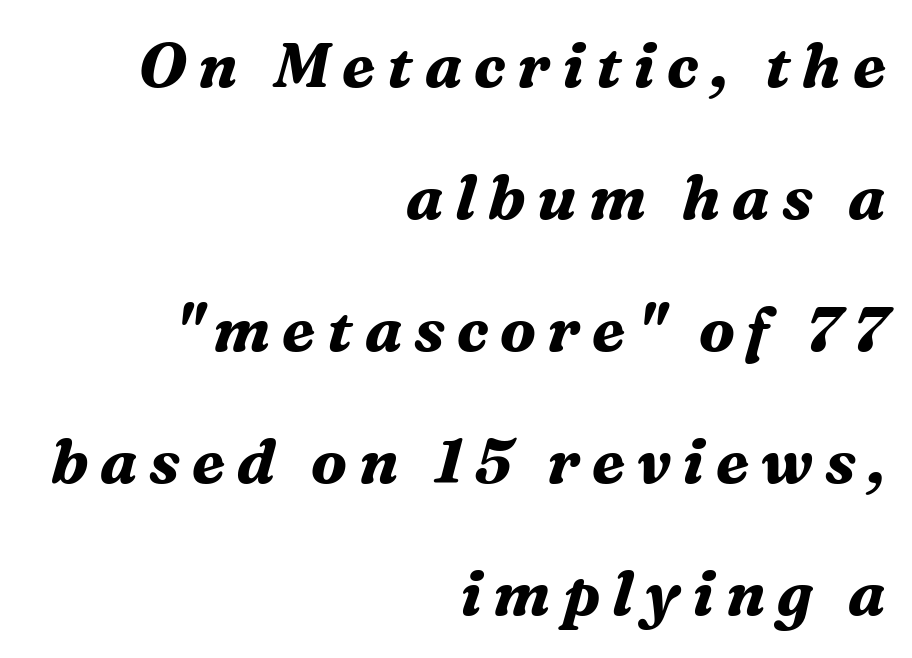
Q: Is the text bold? A: Yes.
Q: Is the text italic (slanted)? A: Yes, it leans right by about 16 degrees.
Q: Is the typeface a serif or a sans-serif typeface? A: Serif.
Q: Is the text underlined? A: No.
Q: How is the paragraph aligned? A: Right-aligned.
Q: Is the spacing between lines tight, normal or loose? A: Loose.
Q: Width (condensed, normal, or wide)? A: Normal.
Q: Stroke contrast? A: Medium.
Q: x-height? A: Medium.
Q: Monospaced? A: No.
